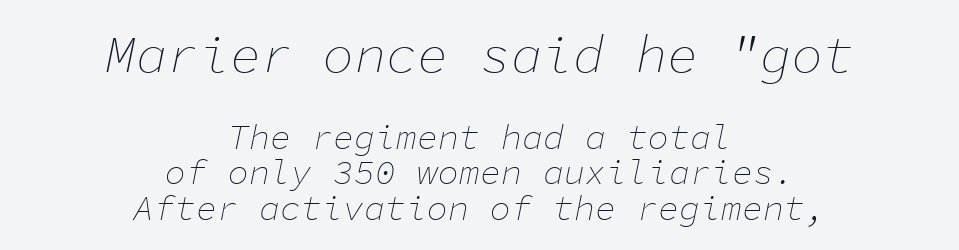
The image shows 52 px thin type, italic (leaning right), monospaced; set centered, tight line spacing (1.01x), normal letter spacing, not underlined; the first (top) block is 1.49x larger; low stroke contrast and a medium x-height.
